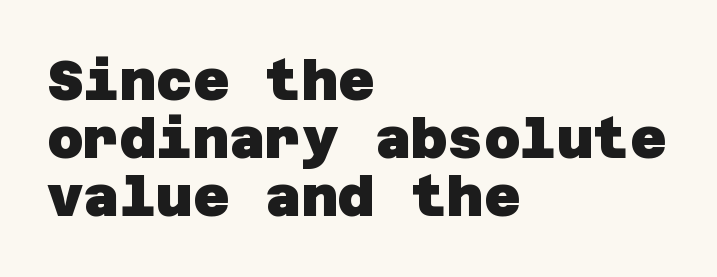
Decoration check: the copy has no underline. Spacing between characters is what you'd get straight out of the box. Compared with an ordinary text face, these strokes are far heavier — a full bold. Line spacing here is tight.
